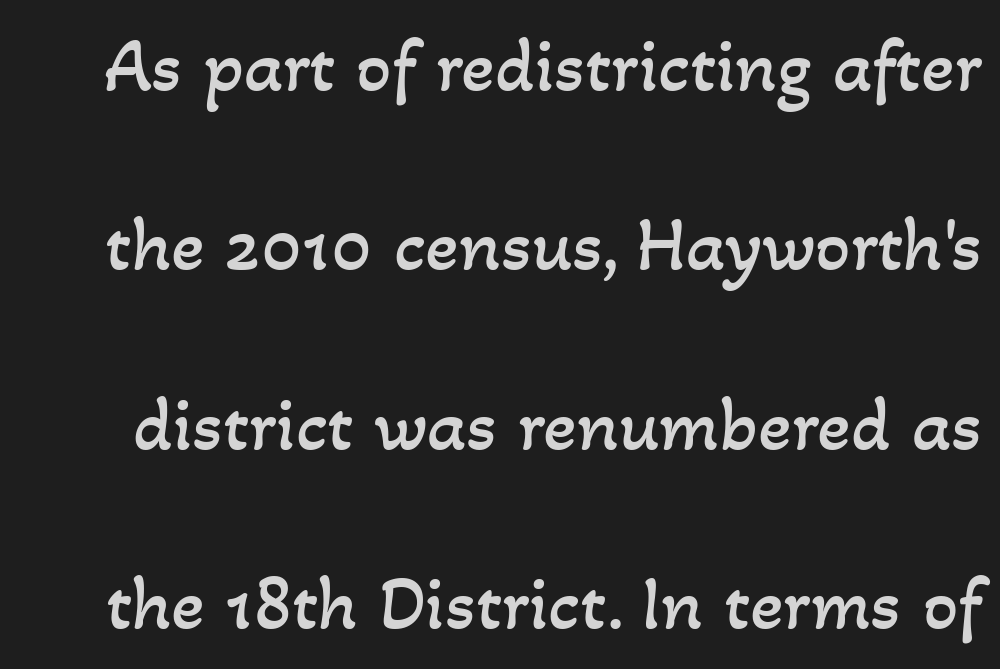
Q: Is the text bold? A: No.
Q: Is the text underlined? A: No.
Q: Is the spacing between letters normal or unusually wide? A: Normal.
Q: Is the spacing between lines tight, normal or loose? A: Loose.
Q: Width (condensed, normal, or wide)? A: Normal.
Q: Stroke contrast? A: Low.
Q: x-height? A: Small.
Q: Monospaced? A: No.
